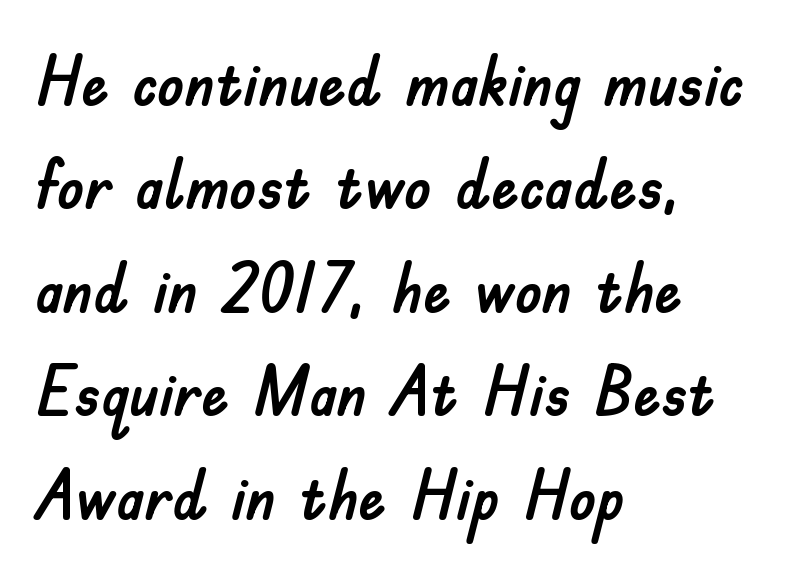
The image shows 69 px sans-serif type; set left-aligned, normal line spacing (1.5x), normal letter spacing, not underlined; low stroke contrast and a small x-height.
